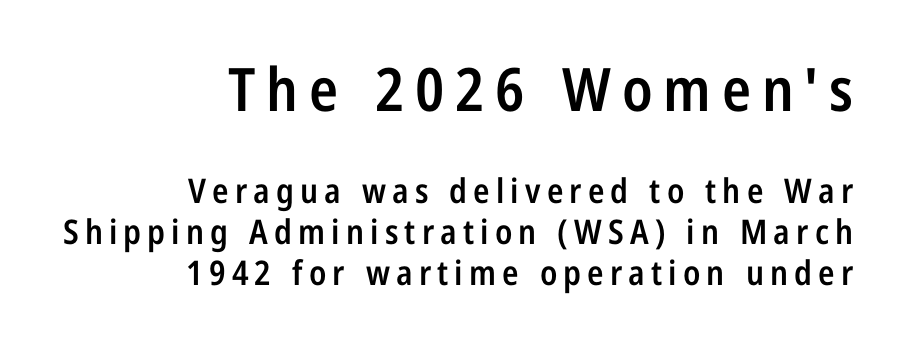
{"serif": "no", "italic": "no", "bold": "semi", "weight": "semibold", "width": "condensed", "stroke_contrast": "low", "x_height": "medium", "monospaced": "no", "underline": "no", "align": "right", "line_spacing_ratio": 1.2, "larger_block": "first", "size_ratio": 1.76, "glyph_px": 60}
